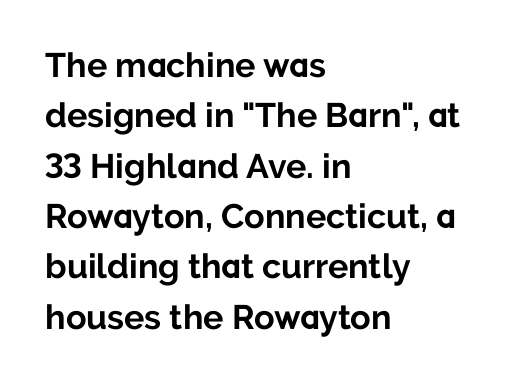
The image shows 34 px bold sans-serif type, upright; set left-aligned, normal line spacing (1.48x), normal letter spacing, not underlined; low stroke contrast and a medium x-height.
